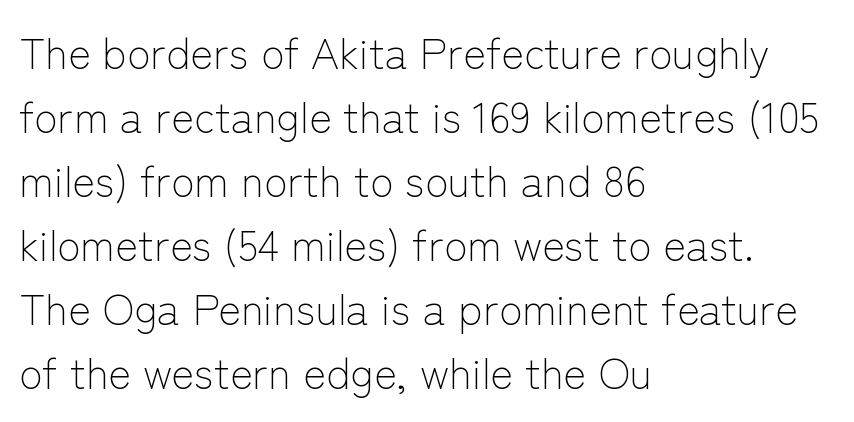
The image shows 43 px light sans-serif type, upright; set left-aligned, normal line spacing (1.49x), normal letter spacing, not underlined; low stroke contrast and a medium x-height.
